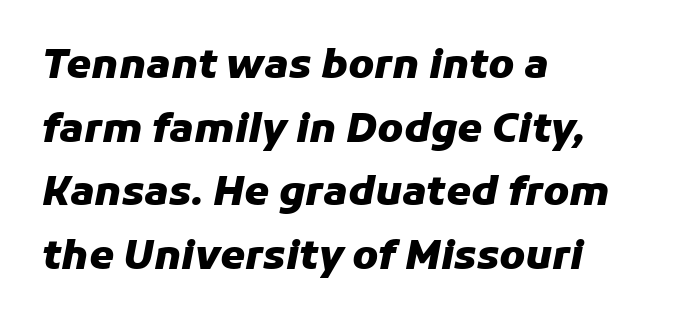
Q: Is the text bold? A: Yes.
Q: Is the text italic (slanted)? A: Yes, it leans right by about 11 degrees.
Q: Is the text underlined? A: No.
Q: How is the paragraph aligned? A: Left-aligned.
Q: Is the spacing between letters normal or unusually wide? A: Normal.
Q: Is the spacing between lines tight, normal or loose? A: Normal.
Q: Width (condensed, normal, or wide)? A: Normal.
Q: Stroke contrast? A: Low.
Q: x-height? A: Medium.
Q: Monospaced? A: No.
